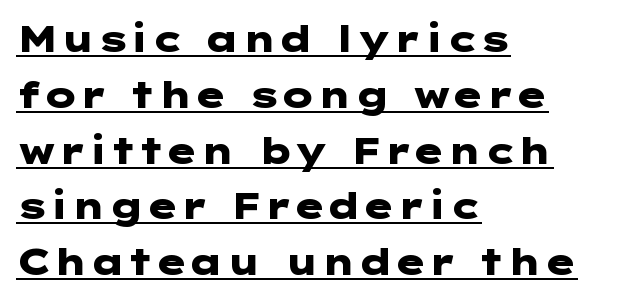
{"serif": "no", "italic": "no", "bold": "yes", "weight": "heavy", "width": "wide", "stroke_contrast": "low", "x_height": "medium", "underline": "yes", "align": "left", "line_spacing": "normal", "line_spacing_ratio": 1.55, "letter_spacing": "normal", "letter_spacing_em": 0.0, "glyph_px": 36}
